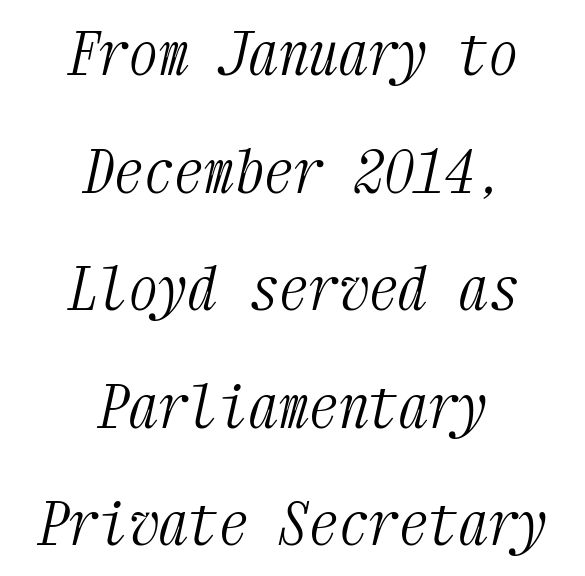
The image shows 60 px light, condensed serif type, italic (leaning right), monospaced; set centered, loose line spacing (1.96x), normal letter spacing, not underlined; medium stroke contrast and a medium x-height.
